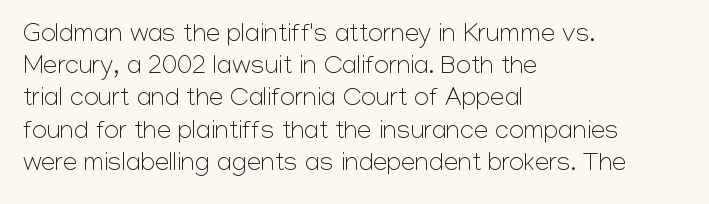
No letter is thick-stroked: the sample isn't bold. The lettering stays uniformly vertical, giving the passage a roman look. This sample uses plain, unmodified letter spacing. These lines stack with their left ends in a neat column. The gap between lines stays unmarked.
